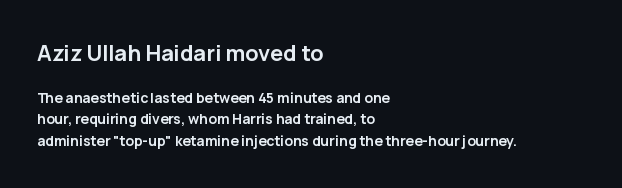
Q: Is the text bold? A: Yes.
Q: Is the text italic (slanted)? A: No, it is upright.
Q: Is the text underlined? A: No.
Q: How is the paragraph aligned? A: Left-aligned.
Q: Is the spacing between letters normal or unusually wide? A: Normal.
Q: Is the spacing between lines tight, normal or loose? A: Normal.
Q: Which block of text is set in a larger size, the first (top) or the second (bottom)? A: The first (top) one.
